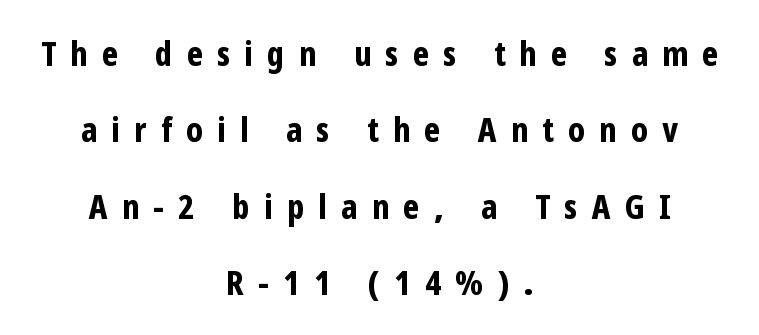
The image shows 34 px bold, condensed sans-serif type, upright; set centered, loose line spacing (2.25x), unusually wide letter spacing (+0.42 em), not underlined; low stroke contrast and a medium x-height.
